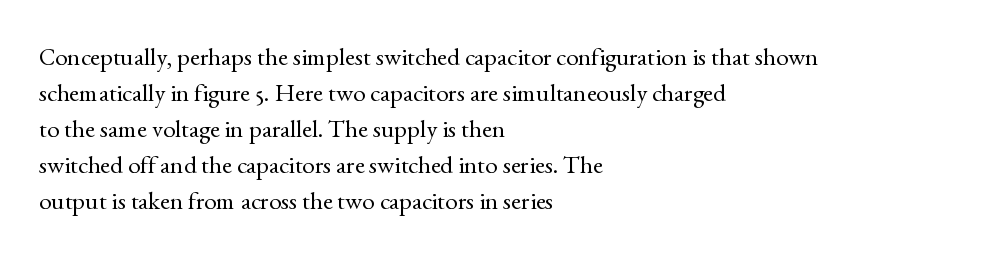
Q: Is the text bold? A: No.
Q: Is the text italic (slanted)? A: No, it is upright.
Q: Is the text underlined? A: No.
Q: How is the paragraph aligned? A: Left-aligned.
Q: Is the spacing between letters normal or unusually wide? A: Normal.
Q: Is the spacing between lines tight, normal or loose? A: Normal.
